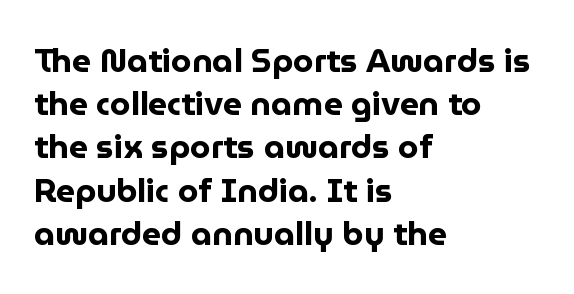
Observe the absence of serifs on each vertical stroke in this sample. Default kerning and tracking; the words read as compact shapes. Each letter keeps its own natural width here, so spacing adapts to shape. Heavy, bold letterforms.
